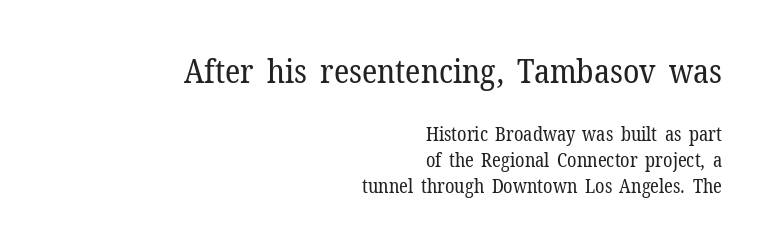
The space beneath each line is pristine and unruled. Reading down the column, the eye jumps a familiar distance to each next line. The letters look calm and open, with moderate or lighter stems. You can tell from the footed stems that serif type was used. If you squint, the top block still reads clearly — it's the larger of the two. Note the varied advance widths — an 'i' is clearly narrower than an 'm'.
